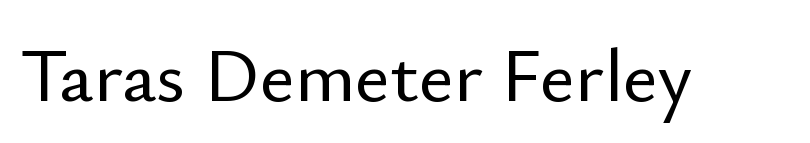
{"serif": "no", "italic": "no", "width": "normal", "stroke_contrast": "low", "x_height": "small", "monospaced": "no", "underline": "no", "letter_spacing": "normal", "letter_spacing_em": 0.0, "glyph_px": 76}
